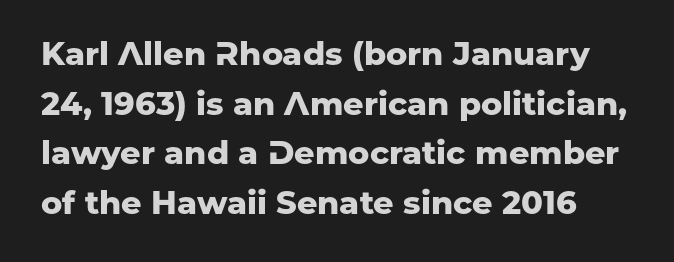
Q: Is the text bold? A: Yes.
Q: Is the text italic (slanted)? A: No, it is upright.
Q: Is the typeface a serif or a sans-serif typeface? A: Sans-serif.
Q: Is the text underlined? A: No.
Q: Is the spacing between letters normal or unusually wide? A: Normal.
Q: Is the spacing between lines tight, normal or loose? A: Normal.
Q: Width (condensed, normal, or wide)? A: Normal.
Q: Stroke contrast? A: Low.
Q: x-height? A: Medium.
Q: Monospaced? A: No.
